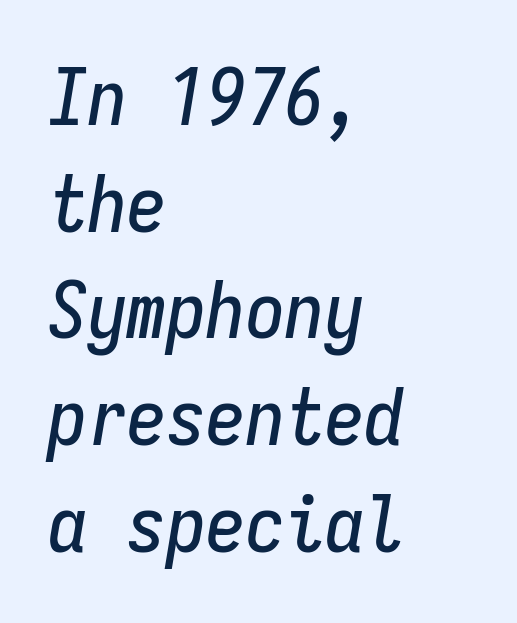
This sample is left-justified, so line endings fall wherever the words run out. Regular leading. Quick note: italic. Just letters on the line, the space beneath them empty.
